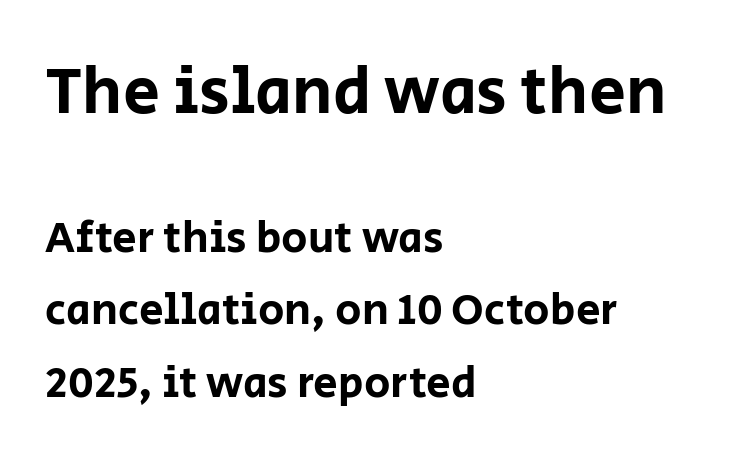
Q: Is the text italic (slanted)? A: No, it is upright.
Q: Is the typeface a serif or a sans-serif typeface? A: Sans-serif.
Q: Is the text underlined? A: No.
Q: How is the paragraph aligned? A: Left-aligned.
Q: Is the spacing between letters normal or unusually wide? A: Normal.
Q: Is the spacing between lines tight, normal or loose? A: Normal.
Q: Which block of text is set in a larger size, the first (top) or the second (bottom)? A: The first (top) one.
Q: Width (condensed, normal, or wide)? A: Normal.
Q: Stroke contrast? A: Low.
Q: x-height? A: Large.
Q: Monospaced? A: No.
